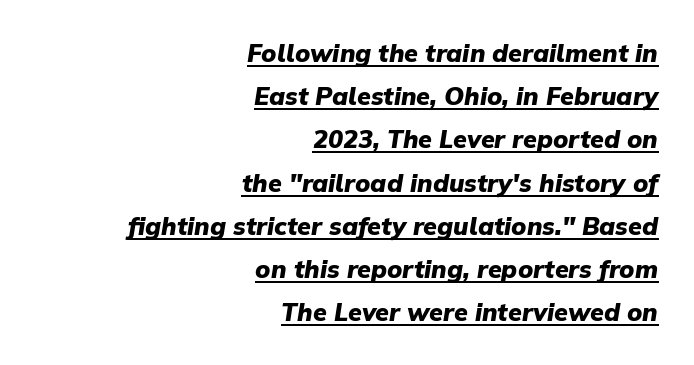
Quick note: italic. Does the copy run flush right? Yes — the right margin is perfectly even. Each line of the rendering has a horizontal stroke beneath the glyphs. Here the glyphs are tracked normally, forming tight word shapes. The letters are bold, with thick, heavy strokes.
